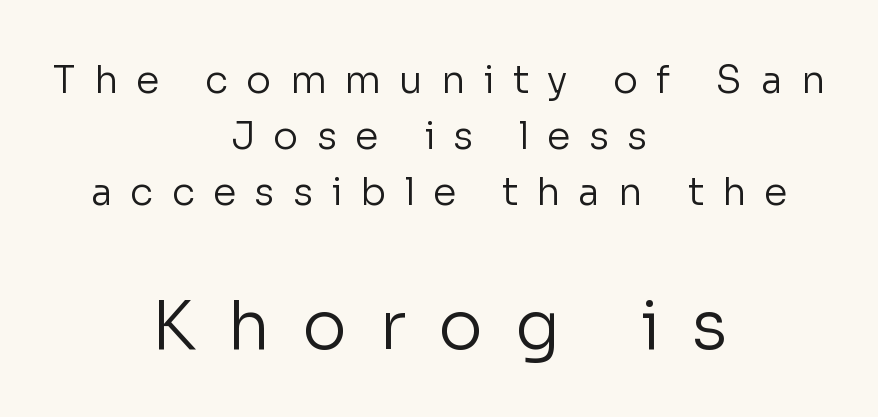
The image shows 67 px regular-weight sans-serif type, upright; set centered, normal line spacing (1.48x), unusually wide letter spacing (+0.48 em), not underlined; the second (bottom) block is 1.76x larger; low stroke contrast and a medium x-height.
